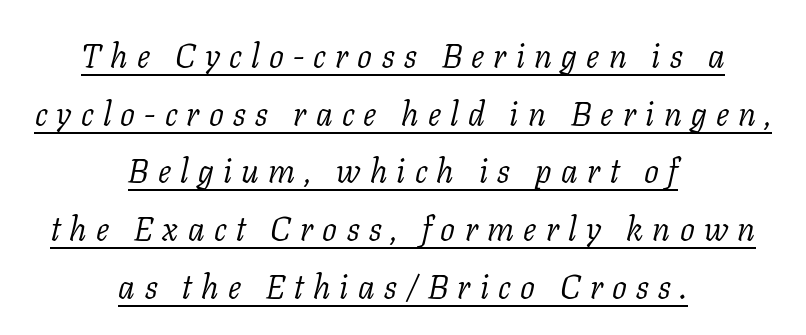
{"serif": "yes", "italic": "yes", "lean": "right", "slant_degrees": 11, "bold": "no", "weight": "light", "width": "normal", "stroke_contrast": "low", "x_height": "medium", "monospaced": "no", "underline": "yes", "align": "center", "line_spacing_ratio": 1.75, "letter_spacing": "wide", "letter_spacing_em": 0.28, "glyph_px": 33}
